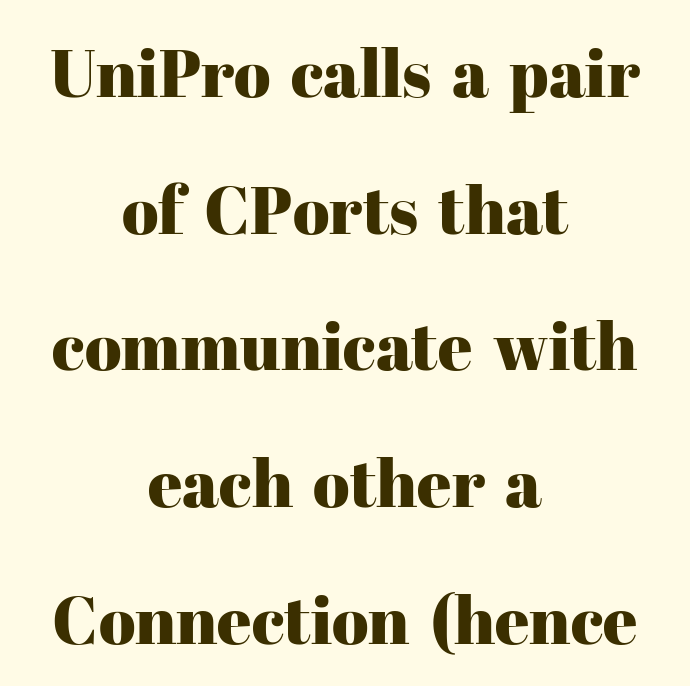
Q: Is the text italic (slanted)? A: No, it is upright.
Q: Is the typeface a serif or a sans-serif typeface? A: Serif.
Q: Is the text underlined? A: No.
Q: How is the paragraph aligned? A: Centered.
Q: Is the spacing between letters normal or unusually wide? A: Normal.
Q: Is the spacing between lines tight, normal or loose? A: Loose.
Q: Width (condensed, normal, or wide)? A: Normal.
Q: Stroke contrast? A: High.
Q: x-height? A: Medium.
Q: Monospaced? A: No.
